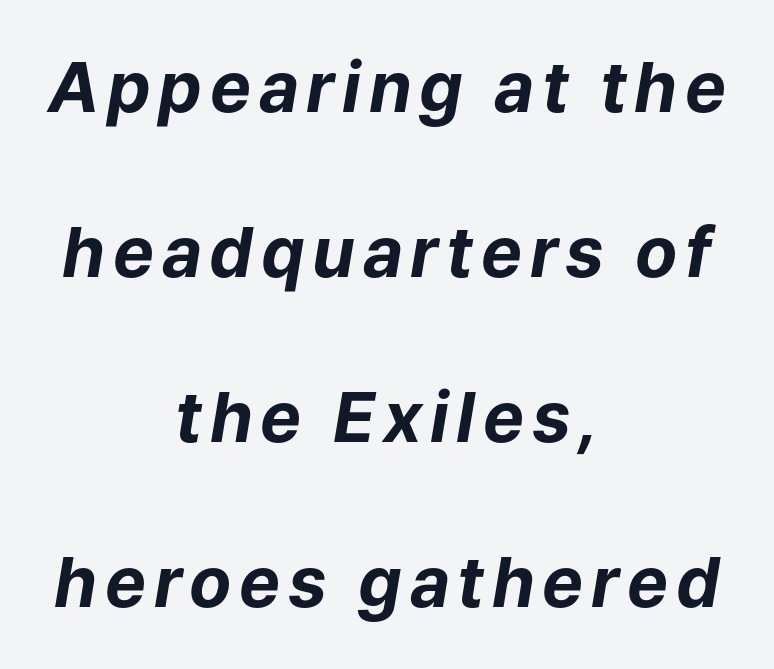
The text block is weighted toward neither margin, spreading evenly from the middle. Character widths vary here, with narrow letters taking less room than wide ones. Is the type bold? Yes — the strokes are clearly thick and heavy. These lines stand farther apart than default settings would place them. Words float on clear page, feet unadorned.
